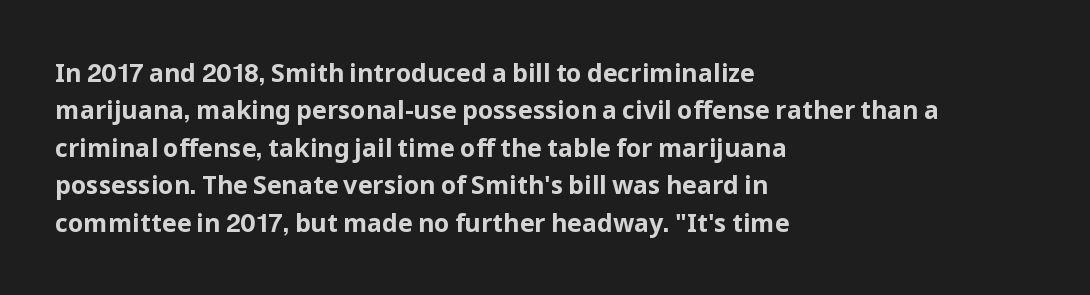
Q: Is the text bold? A: Yes.
Q: Is the text italic (slanted)? A: No, it is upright.
Q: Is the text underlined? A: No.
Q: How is the paragraph aligned? A: Left-aligned.
Q: Is the spacing between letters normal or unusually wide? A: Normal.
Q: Is the spacing between lines tight, normal or loose? A: Normal.
